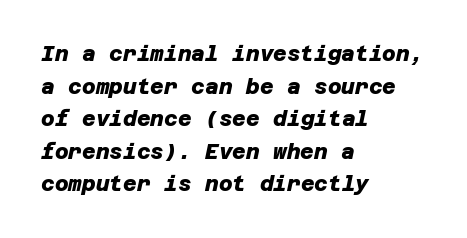
{"bold": "yes", "underline": "no", "align": "left", "line_spacing": "normal", "line_spacing_ratio": 1.55, "letter_spacing": "normal", "letter_spacing_em": 0.0, "glyph_px": 21}
